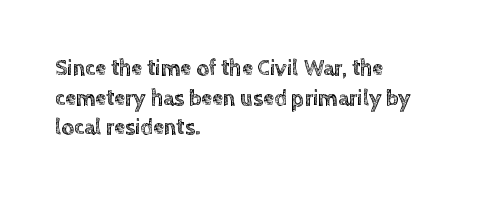
Q: Is the text italic (slanted)? A: No, it is upright.
Q: Is the text underlined? A: No.
Q: How is the paragraph aligned? A: Left-aligned.
Q: Is the spacing between letters normal or unusually wide? A: Normal.
Q: Is the spacing between lines tight, normal or loose? A: Normal.
